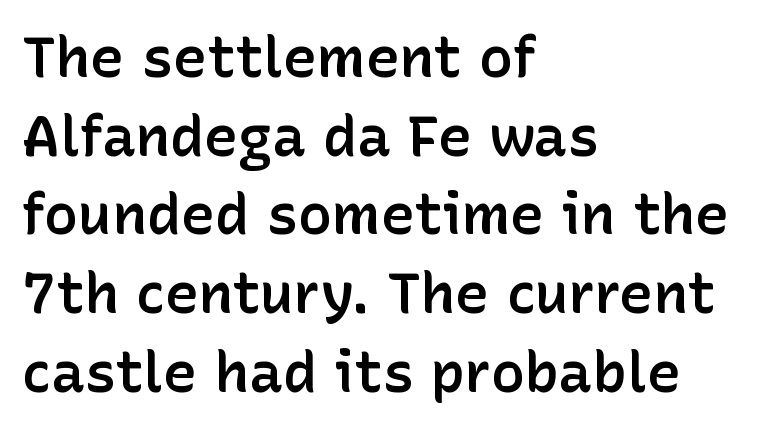
The image shows 57 px semibold sans-serif type, upright; set left-aligned, normal line spacing (1.38x), normal letter spacing, not underlined; low stroke contrast and a medium x-height.
